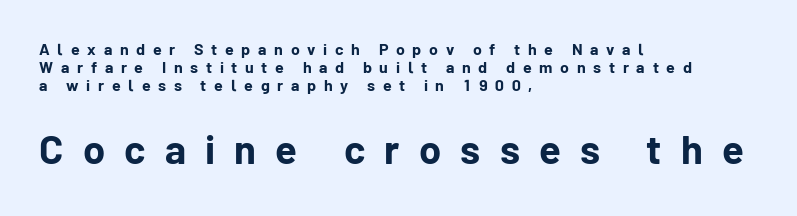
The image shows 40 px bold sans-serif type, upright; set left-aligned, tight line spacing (1.11x), unusually wide letter spacing (+0.48 em), not underlined; the second (bottom) block is 2.5x larger; low stroke contrast and a medium x-height.
